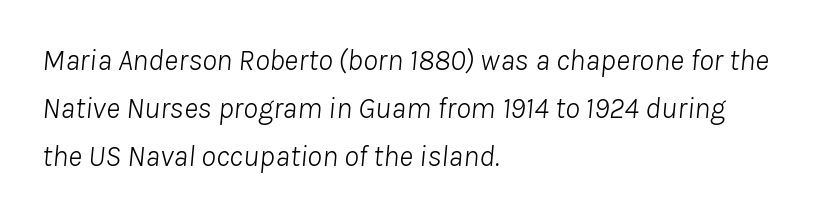
{"italic": "yes", "lean": "right", "slant_degrees": 8, "bold": "no", "weight": "light", "width": "normal", "stroke_contrast": "low", "x_height": "medium", "monospaced": "no", "underline": "no", "align": "left", "line_spacing": "normal", "line_spacing_ratio": 1.6, "letter_spacing": "normal", "letter_spacing_em": 0.0, "glyph_px": 30}
